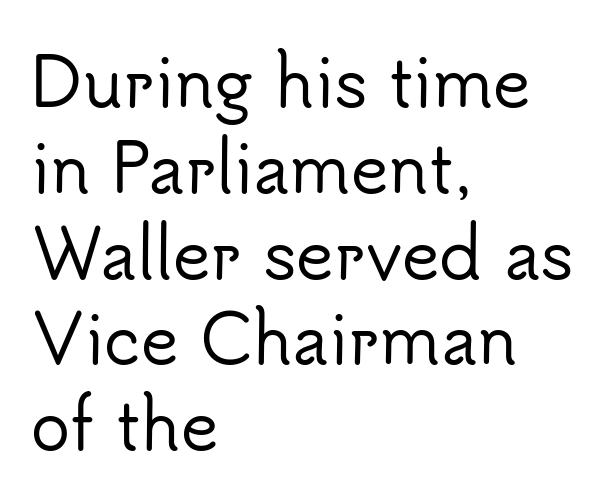
The image shows 65 px sans-serif type, upright; set left-aligned, normal line spacing (1.32x), normal letter spacing, not underlined; low stroke contrast and a small x-height.
